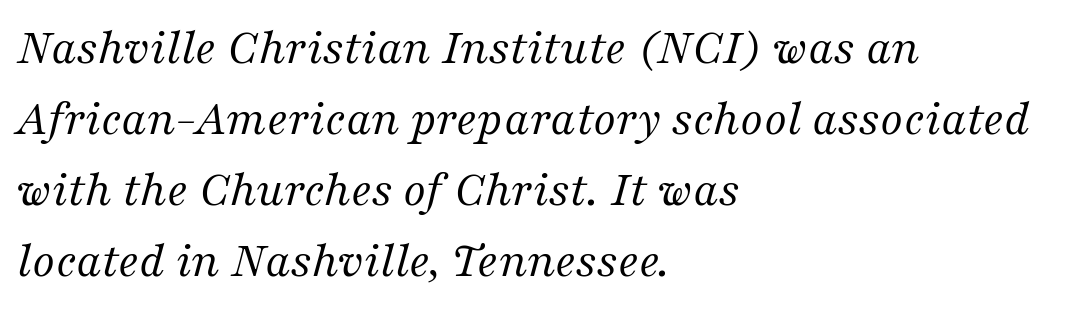
Q: Is the text bold? A: No.
Q: Is the text italic (slanted)? A: Yes, it leans right by about 16 degrees.
Q: Is the typeface a serif or a sans-serif typeface? A: Serif.
Q: Is the text underlined? A: No.
Q: How is the paragraph aligned? A: Left-aligned.
Q: Is the spacing between letters normal or unusually wide? A: Normal.
Q: Is the spacing between lines tight, normal or loose? A: Normal.
Q: Width (condensed, normal, or wide)? A: Normal.
Q: Stroke contrast? A: Medium.
Q: x-height? A: Medium.
Q: Monospaced? A: No.
